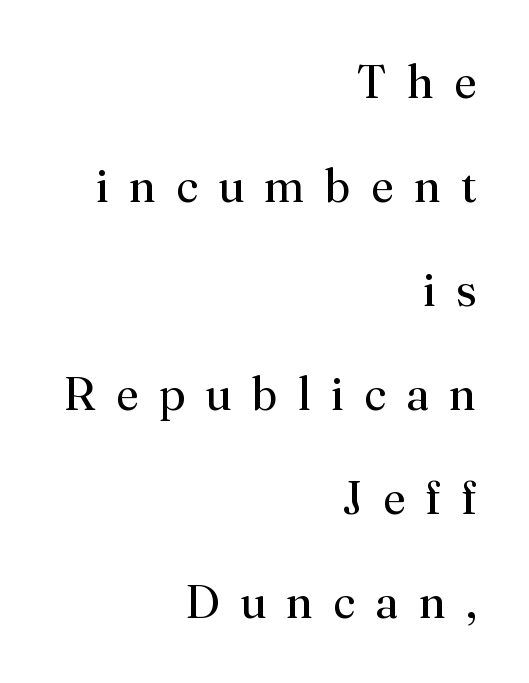
Q: Is the text bold? A: No.
Q: Is the text italic (slanted)? A: No, it is upright.
Q: Is the typeface a serif or a sans-serif typeface? A: Serif.
Q: Is the text underlined? A: No.
Q: How is the paragraph aligned? A: Right-aligned.
Q: Is the spacing between letters normal or unusually wide? A: Unusually wide.
Q: Is the spacing between lines tight, normal or loose? A: Loose.
Q: Width (condensed, normal, or wide)? A: Normal.
Q: Stroke contrast? A: Medium.
Q: x-height? A: Small.
Q: Monospaced? A: No.
